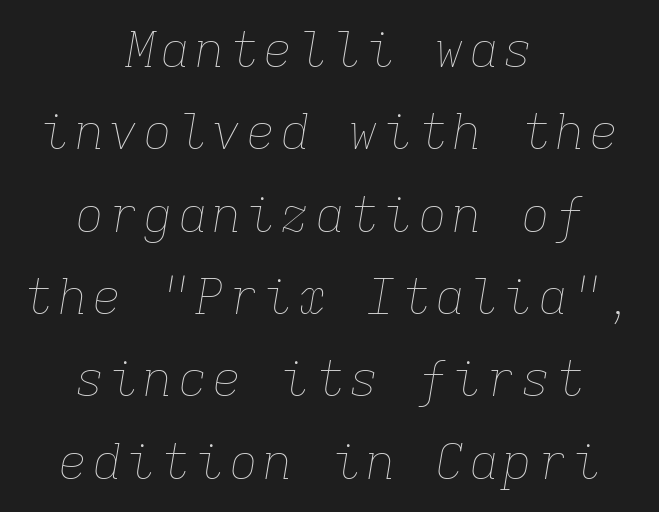
Q: Is the text bold? A: No.
Q: Is the text italic (slanted)? A: Yes, it leans right by about 9 degrees.
Q: Is the text underlined? A: No.
Q: How is the paragraph aligned? A: Centered.
Q: Is the spacing between lines tight, normal or loose? A: Normal.
Q: Width (condensed, normal, or wide)? A: Normal.
Q: Stroke contrast? A: Low.
Q: x-height? A: Medium.
Q: Monospaced? A: Yes.
